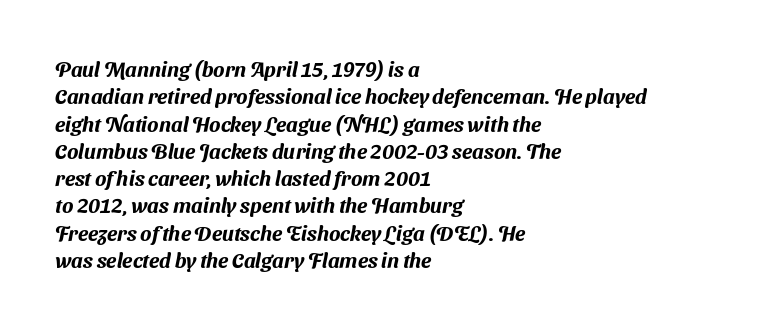
The image shows 21 px text type; set left-aligned, normal line spacing (1.3x), normal letter spacing, not underlined.
